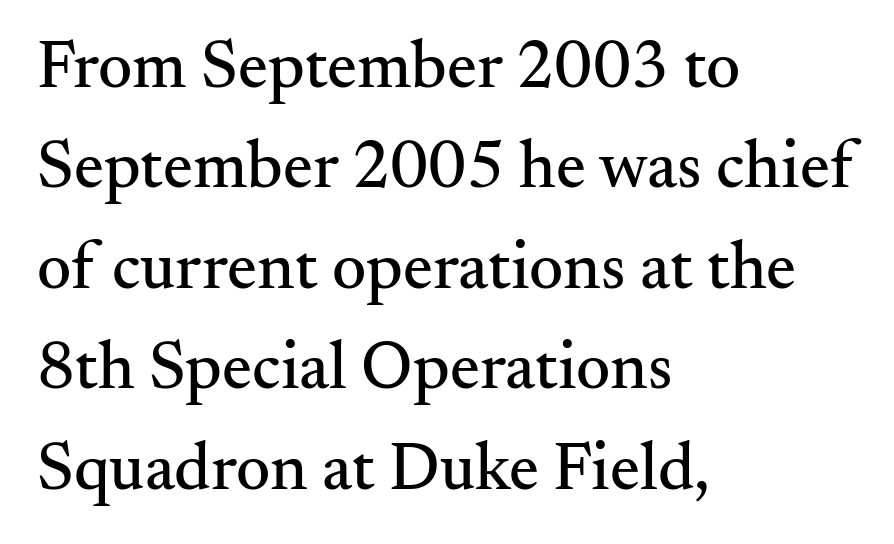
The image shows 67 px serif type, upright; set left-aligned, normal line spacing (1.5x), normal letter spacing, not underlined; medium stroke contrast and a small x-height.
